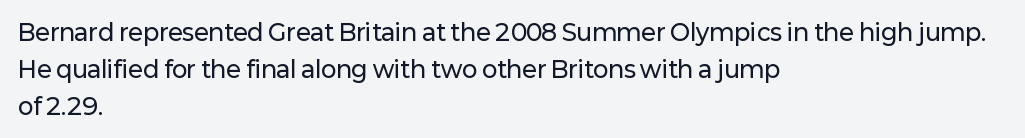
Q: Is the text italic (slanted)? A: No, it is upright.
Q: Is the text underlined? A: No.
Q: How is the paragraph aligned? A: Left-aligned.
Q: Is the spacing between letters normal or unusually wide? A: Normal.
Q: Is the spacing between lines tight, normal or loose? A: Normal.
